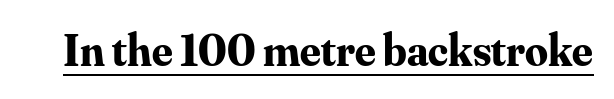
Q: Is the text bold? A: Yes.
Q: Is the text italic (slanted)? A: No, it is upright.
Q: Is the typeface a serif or a sans-serif typeface? A: Serif.
Q: Is the text underlined? A: Yes.
Q: Is the spacing between letters normal or unusually wide? A: Normal.
Q: Width (condensed, normal, or wide)? A: Normal.
Q: Stroke contrast? A: Medium.
Q: x-height? A: Small.
Q: Monospaced? A: No.
